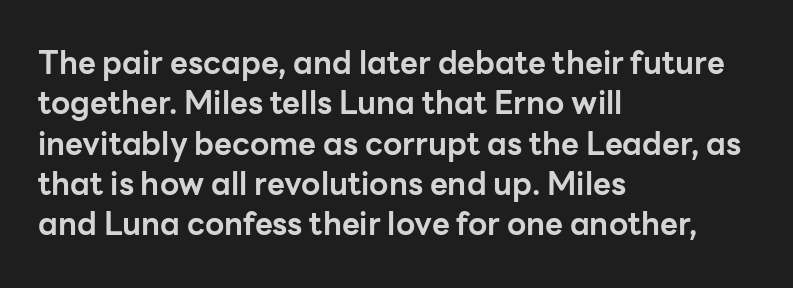
Stroke thickness is high; the sample reads as a true bold. Here the designer chose a conventional face with non-uniform glyph widths. Each line starts at the same left margin while the right side varies. The typeface chosen for these lines omits serifs. Normally led — the rows are evenly, conventionally spaced. Ascenders rise straight up at ninety degrees.
